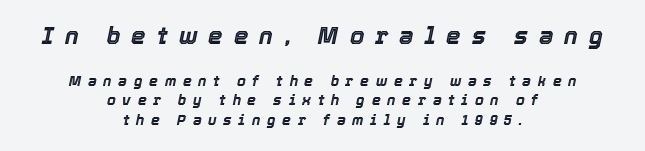
Q: Is the text italic (slanted)? A: Yes, it leans right by about 12 degrees.
Q: Is the text underlined? A: No.
Q: How is the paragraph aligned? A: Centered.
Q: Is the spacing between letters normal or unusually wide? A: Unusually wide.
Q: Is the spacing between lines tight, normal or loose? A: Normal.
Q: Which block of text is set in a larger size, the first (top) or the second (bottom)? A: The first (top) one.
